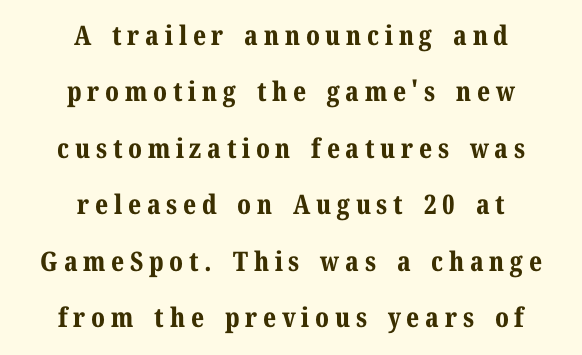
{"italic": "no", "bold": "yes", "underline": "no", "align": "center", "line_spacing": "loose", "line_spacing_ratio": 2.09, "letter_spacing": "wide", "letter_spacing_em": 0.21, "glyph_px": 27}
